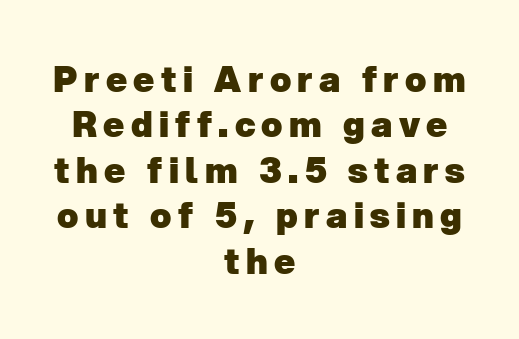
The image shows 35 px heavy sans-serif type; set centered, normal line spacing (1.3x), not underlined; low stroke contrast and a medium x-height.
